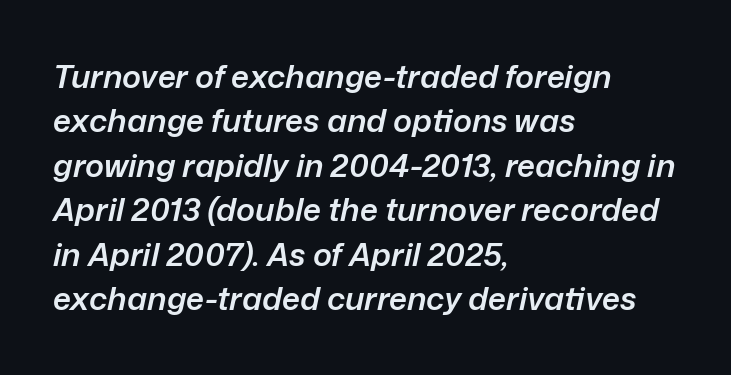
The face used here is proportionally spaced, like ordinary book or web type. Looking at the ascenders, they clearly lean. Horizontal alignment here is leftward, the default for most running prose. Descenders are the only things crossing below the line.
